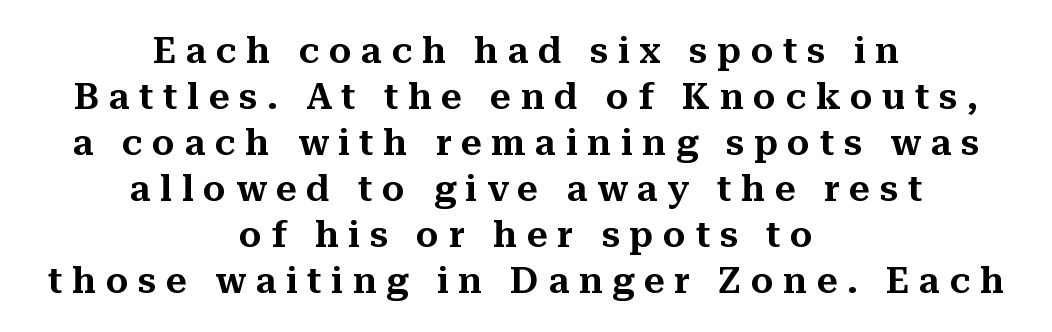
Spacing verdict: proportional, widths tailored to each character. How are the letters spaced? Widely, with obvious added tracking. The leading is moderate, giving the passage an even texture. Reading down the block, each line starts at a different indent, mirrored at its end. Nope, not italic — everything's standing straight. Letters rest on an invisible, unmarked baseline.
